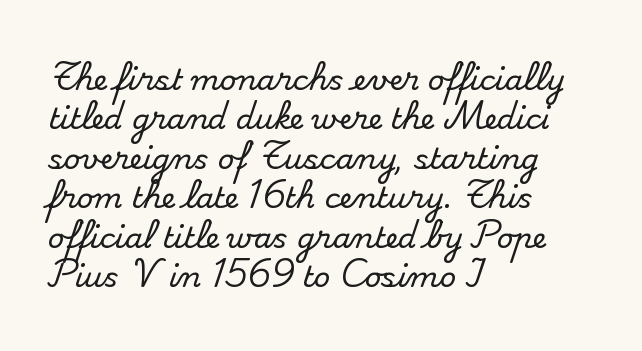
A typesetter would call this proportional, since set widths differ per character. A classic flush-left, rag-right setting is used for this passage. Tracking value appears to be zero — textbook default spacing. The passage shown stacks its lines at a standard gap. Underlining? Definitely not there.
